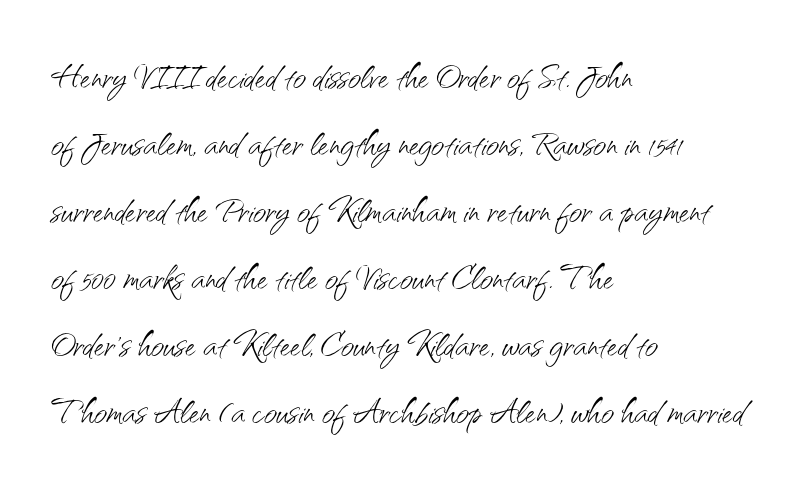
{"serif": "no", "bold": "no", "weight": "light", "width": "normal", "stroke_contrast": "medium", "x_height": "small", "monospaced": "no", "underline": "no", "align": "left", "line_spacing": "normal", "line_spacing_ratio": 1.49, "letter_spacing": "normal", "letter_spacing_em": 0.0, "glyph_px": 45}
